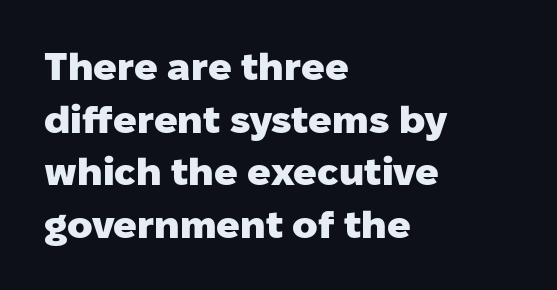
{"serif": "no", "italic": "no", "bold": "yes", "weight": "heavy", "width": "normal", "stroke_contrast": "low", "x_height": "medium", "monospaced": "no", "underline": "no", "align": "left", "line_spacing": "normal", "line_spacing_ratio": 1.35, "letter_spacing": "normal", "letter_spacing_em": 0.0, "glyph_px": 39}
